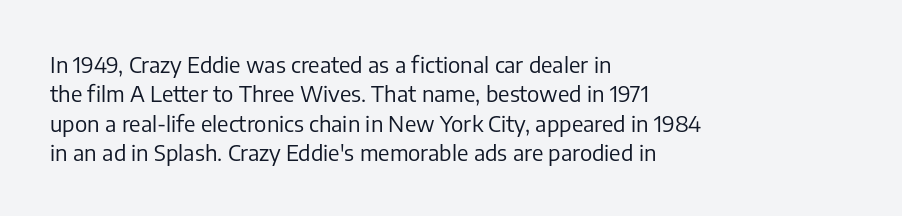
Q: Is the text bold? A: No.
Q: Is the text italic (slanted)? A: No, it is upright.
Q: Is the text underlined? A: No.
Q: How is the paragraph aligned? A: Left-aligned.
Q: Is the spacing between letters normal or unusually wide? A: Normal.
Q: Is the spacing between lines tight, normal or loose? A: Normal.
